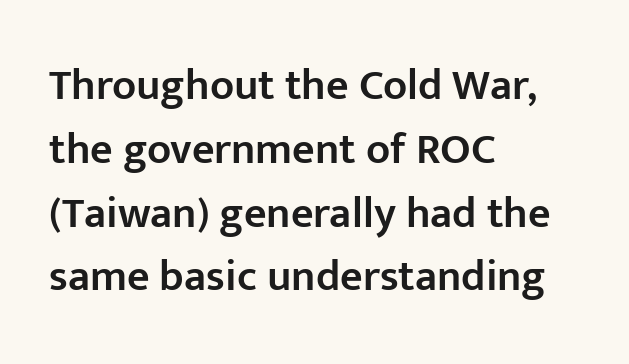
The image shows 44 px semibold sans-serif type, upright; set left-aligned, normal line spacing (1.45x), normal letter spacing, not underlined; low stroke contrast and a medium x-height.
